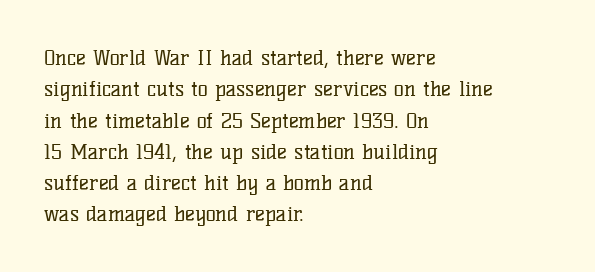
The image shows 21 px text type, upright; set left-aligned, normal line spacing (1.49x), normal letter spacing, not underlined.
